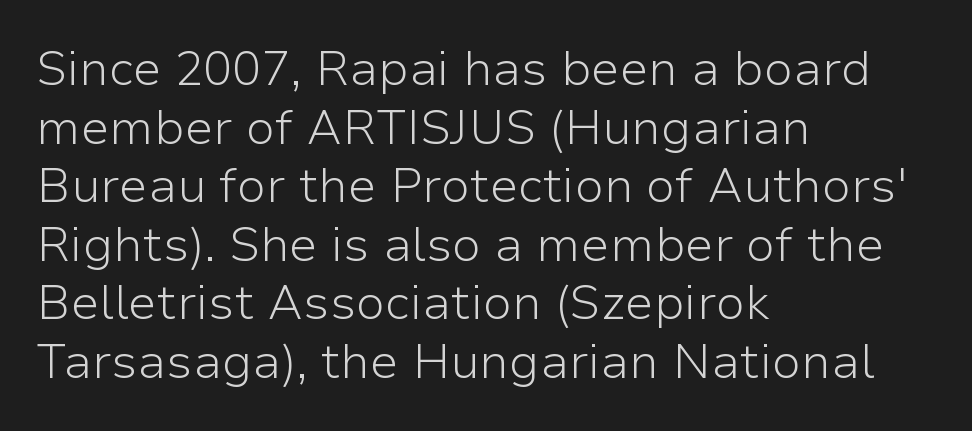
The image shows 48 px light sans-serif type, upright; set left-aligned, line spacing 1.22x, normal letter spacing, not underlined; low stroke contrast and a medium x-height.
